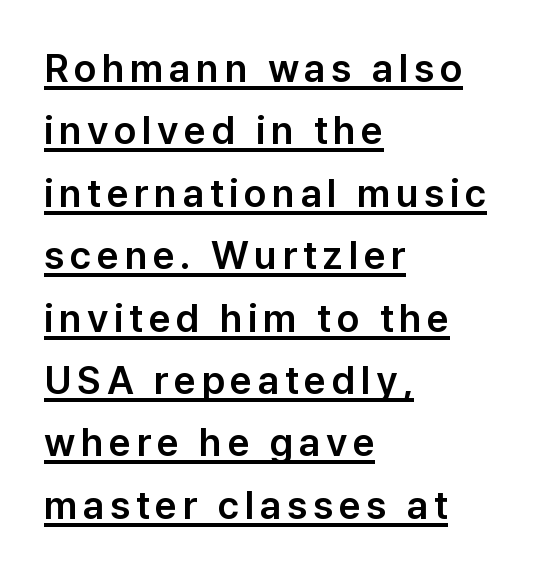
{"serif": "no", "italic": "no", "width": "normal", "stroke_contrast": "low", "x_height": "medium", "monospaced": "no", "underline": "yes", "align": "left", "line_spacing": "normal", "line_spacing_ratio": 1.6, "glyph_px": 39}
